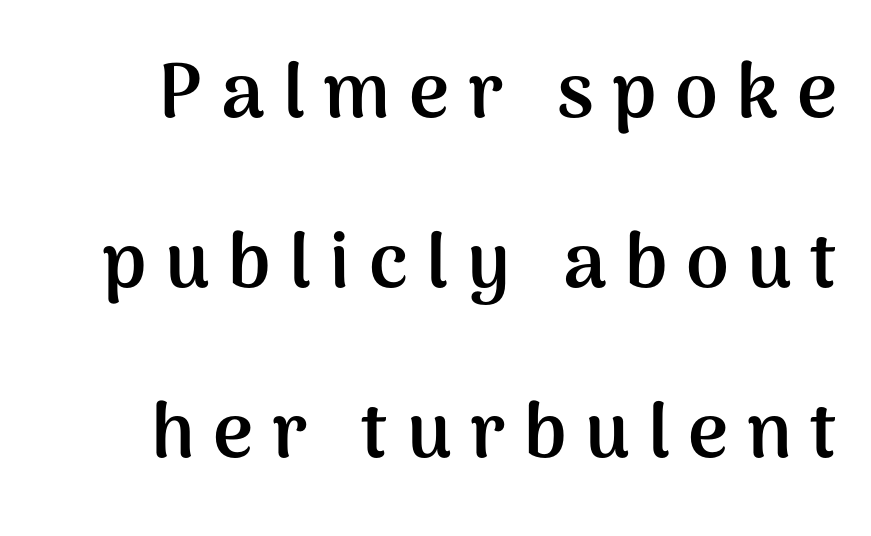
{"serif": "no", "italic": "no", "bold": "yes", "weight": "semibold", "width": "normal", "stroke_contrast": "medium", "x_height": "medium", "monospaced": "no", "underline": "no", "line_spacing": "loose", "line_spacing_ratio": 2.21, "letter_spacing": "wide", "letter_spacing_em": 0.24, "glyph_px": 77}
